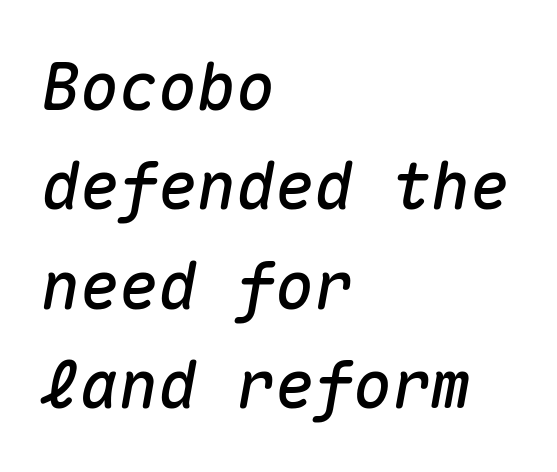
{"italic": "yes", "lean": "right", "slant_degrees": 10, "width": "normal", "stroke_contrast": "medium", "x_height": "medium", "monospaced": "yes", "underline": "no", "align": "left", "line_spacing": "normal", "line_spacing_ratio": 1.53, "letter_spacing": "normal", "letter_spacing_em": 0.0, "glyph_px": 65}
